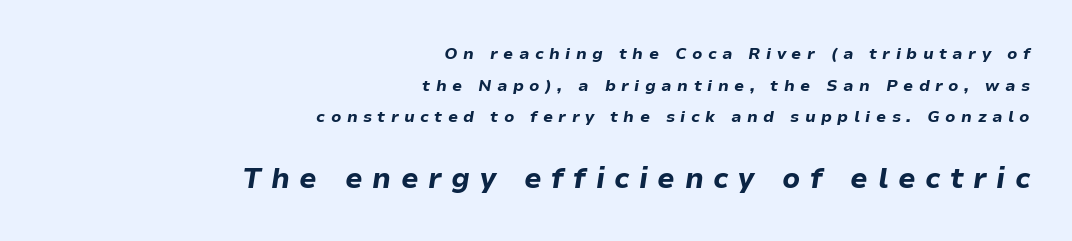
{"italic": "yes", "lean": "right", "slant_degrees": 9, "bold": "yes", "weight": "bold", "width": "normal", "stroke_contrast": "low", "x_height": "medium", "monospaced": "no", "underline": "no", "align": "right", "line_spacing": "loose", "line_spacing_ratio": 1.98, "letter_spacing": "wide", "letter_spacing_em": 0.34, "larger_block": "second", "size_ratio": 1.75, "glyph_px": 28}
